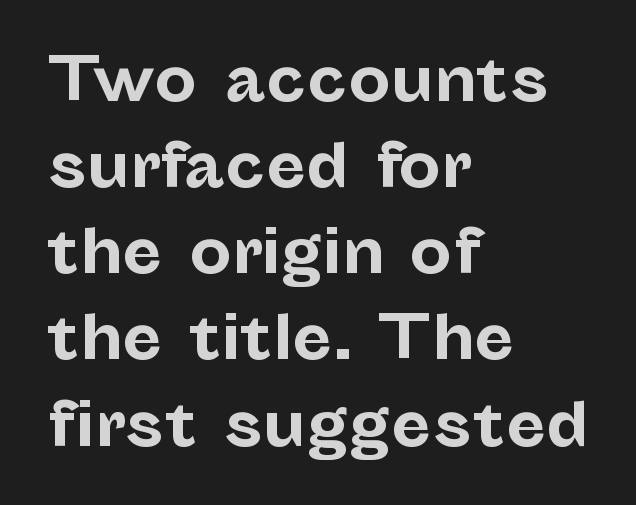
Q: Is the text bold? A: Yes.
Q: Is the text italic (slanted)? A: No, it is upright.
Q: Is the typeface a serif or a sans-serif typeface? A: Sans-serif.
Q: Is the text underlined? A: No.
Q: How is the paragraph aligned? A: Left-aligned.
Q: Is the spacing between letters normal or unusually wide? A: Normal.
Q: Is the spacing between lines tight, normal or loose? A: Normal.
Q: Width (condensed, normal, or wide)? A: Normal.
Q: Stroke contrast? A: Low.
Q: x-height? A: Medium.
Q: Monospaced? A: No.
